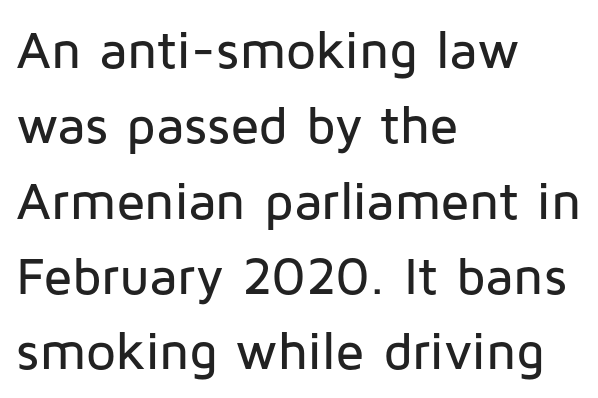
Q: Is the text italic (slanted)? A: No, it is upright.
Q: Is the typeface a serif or a sans-serif typeface? A: Sans-serif.
Q: Is the text underlined? A: No.
Q: How is the paragraph aligned? A: Left-aligned.
Q: Is the spacing between letters normal or unusually wide? A: Normal.
Q: Is the spacing between lines tight, normal or loose? A: Normal.
Q: Width (condensed, normal, or wide)? A: Normal.
Q: Stroke contrast? A: Low.
Q: x-height? A: Medium.
Q: Monospaced? A: No.
